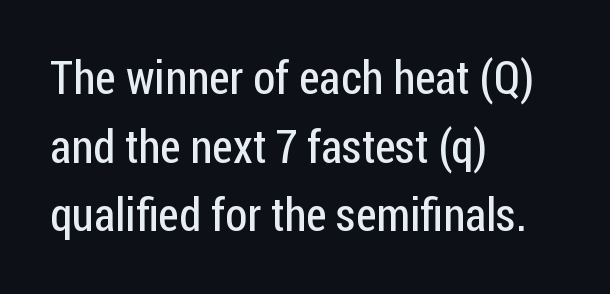
Q: Is the text bold? A: No.
Q: Is the text italic (slanted)? A: No, it is upright.
Q: Is the typeface a serif or a sans-serif typeface? A: Sans-serif.
Q: Is the text underlined? A: No.
Q: How is the paragraph aligned? A: Left-aligned.
Q: Is the spacing between letters normal or unusually wide? A: Normal.
Q: Is the spacing between lines tight, normal or loose? A: Normal.
Q: Width (condensed, normal, or wide)? A: Condensed.
Q: Stroke contrast? A: Low.
Q: x-height? A: Medium.
Q: Monospaced? A: No.
